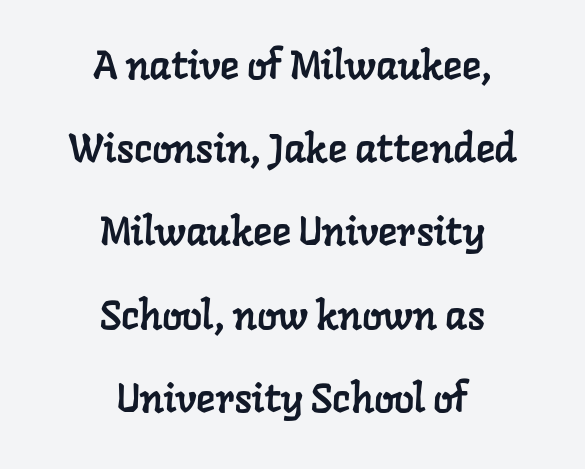
The image shows 40 px serif type; set centered, loose line spacing (2.08x), normal letter spacing, not underlined; low stroke contrast and a medium x-height.
